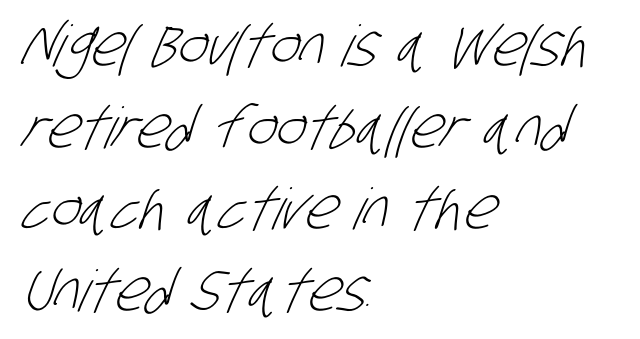
Each row of text sits above clean, open space. Reading down the column, the eye jumps a familiar distance to each next line. Is the type heavy? It reads as light-to-regular instead. The rendering keeps characters at their native spacing.
